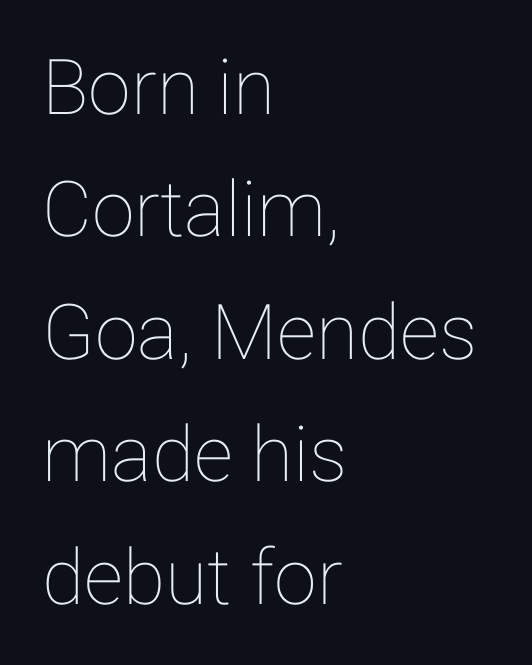
Here the designer chose a conventional face with non-uniform glyph widths. This sample keeps an unexceptional amount of space between lines. Upright lettering throughout. The lines in this sample share a left origin and differ only in where they stop. The space directly below the letters is spotless. There is no visible air inserted between adjacent glyphs.
